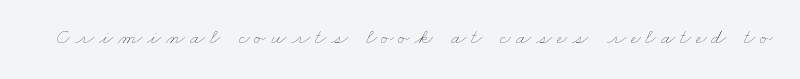
Has an underline been added? It has not. In terms of letterspacing, this is a distinctly airy, spread setting. Is the stroke heavy? The answer is a plain regular-or-lighter.
